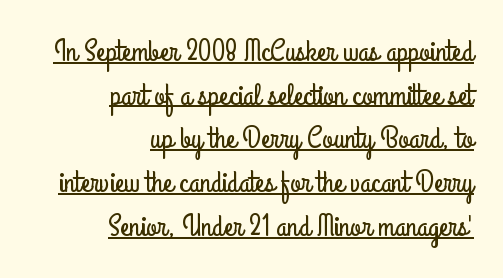
Q: Is the typeface a serif or a sans-serif typeface? A: Sans-serif.
Q: Is the text underlined? A: Yes.
Q: How is the paragraph aligned? A: Right-aligned.
Q: Is the spacing between letters normal or unusually wide? A: Normal.
Q: Is the spacing between lines tight, normal or loose? A: Normal.
Q: Width (condensed, normal, or wide)? A: Condensed.
Q: Stroke contrast? A: Low.
Q: x-height? A: Small.
Q: Monospaced? A: No.
